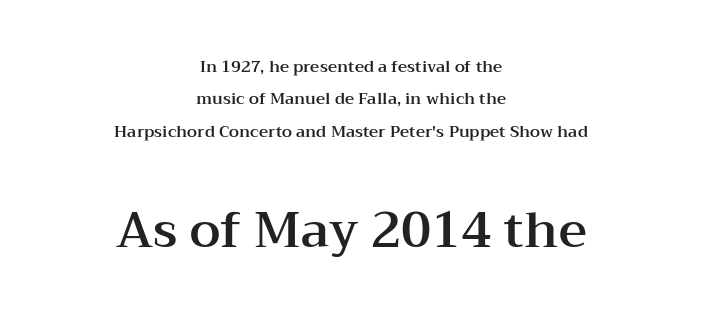
Q: Is the text italic (slanted)? A: No, it is upright.
Q: Is the typeface a serif or a sans-serif typeface? A: Serif.
Q: Is the text underlined? A: No.
Q: How is the paragraph aligned? A: Centered.
Q: Is the spacing between letters normal or unusually wide? A: Normal.
Q: Is the spacing between lines tight, normal or loose? A: Loose.
Q: Which block of text is set in a larger size, the first (top) or the second (bottom)? A: The second (bottom) one.
Q: Width (condensed, normal, or wide)? A: Wide.
Q: Stroke contrast? A: Medium.
Q: x-height? A: Medium.
Q: Monospaced? A: No.
